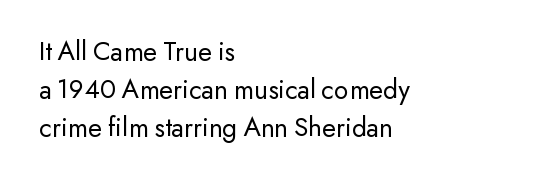
The image shows 28 px regular-weight sans-serif type, upright; set left-aligned, normal line spacing (1.35x), normal letter spacing, not underlined; low stroke contrast and a small x-height.
